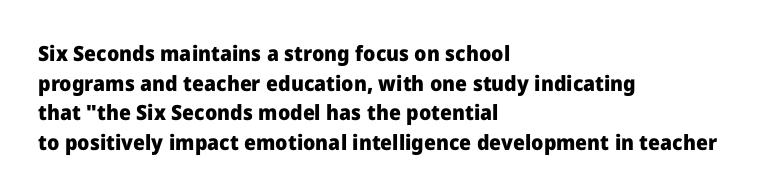
Q: Is the text bold? A: Yes.
Q: Is the text italic (slanted)? A: No, it is upright.
Q: Is the text underlined? A: No.
Q: How is the paragraph aligned? A: Left-aligned.
Q: Is the spacing between letters normal or unusually wide? A: Normal.
Q: Is the spacing between lines tight, normal or loose? A: Normal.
